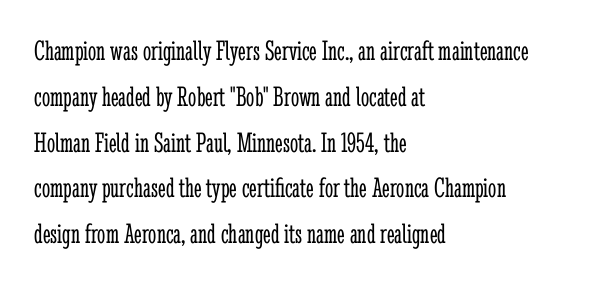
{"serif": "yes", "italic": "no", "bold": "no", "weight": "light", "width": "condensed", "stroke_contrast": "low", "x_height": "medium", "monospaced": "no", "underline": "no", "align": "left", "line_spacing": "normal", "line_spacing_ratio": 1.58, "letter_spacing": "normal", "letter_spacing_em": 0.0, "glyph_px": 29}
